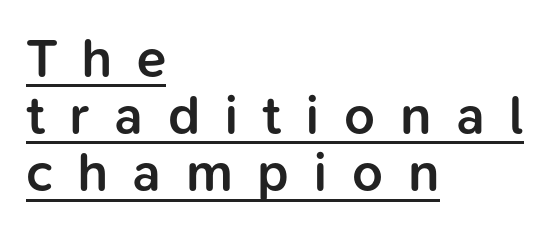
The string is rendered with underlining switched on. Posture: straight, roman, zero tilt. Leftover space on each line is placed entirely after the last word. The horizontal fit of the characters is loose and conspicuously gappy. Reading down the column, the eye jumps only a short way to each next line. Note: no serifs on the glyphs.
